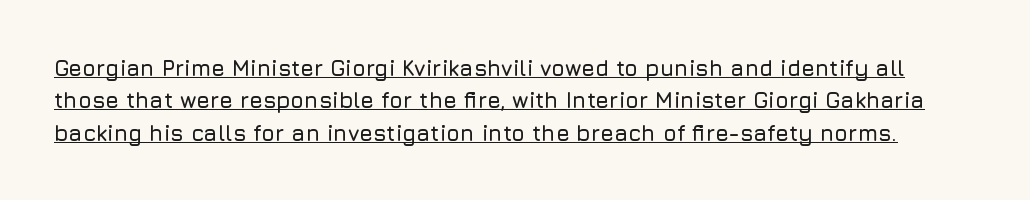
The image shows 22 px text type, upright; set normal line spacing (1.47x), normal letter spacing, underlined.
